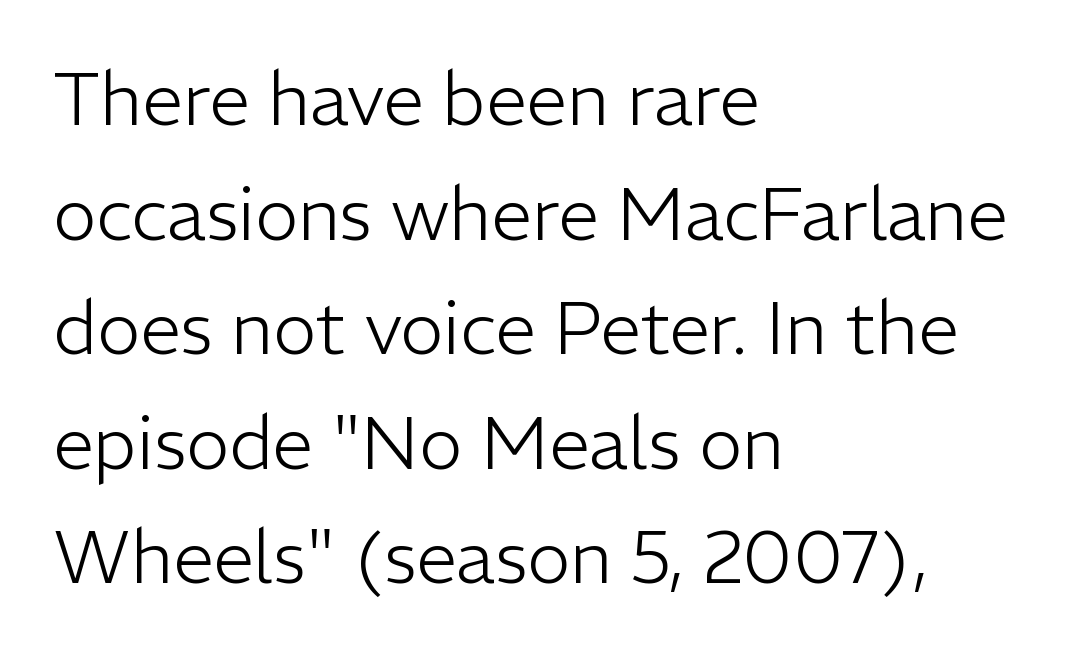
{"serif": "no", "italic": "no", "bold": "no", "weight": "light", "width": "normal", "stroke_contrast": "low", "x_height": "medium", "monospaced": "no", "underline": "no", "align": "left", "line_spacing": "normal", "line_spacing_ratio": 1.57, "letter_spacing": "normal", "letter_spacing_em": 0.0, "glyph_px": 73}
